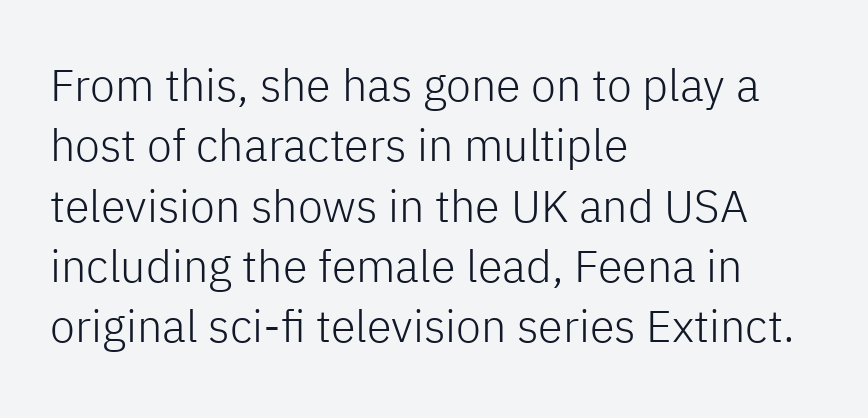
Note: no serifs on the glyphs. This sample has the flowing, uneven cadence of proportional lettering. A typesetter would call this zero additional tracking. Just letters on the line, the space beneath them empty. Summary of weight: not heavy and not bold.
